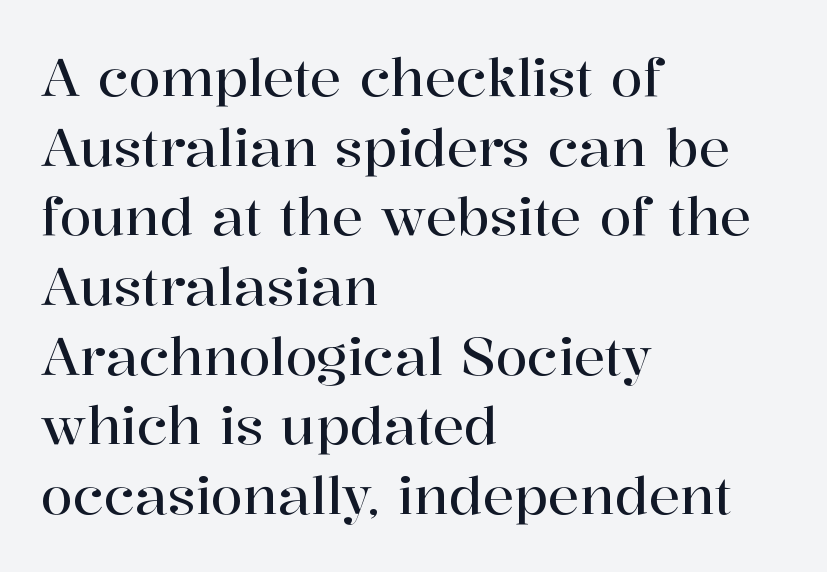
Note: serifs present on the glyphs. Compared with typical body copy, the letter spacing here is the same. The leading is moderate, giving the passage an even texture. Style check: upright. In CSS terms this would be text-align: left. The specimen omits any rule beneath the text block's lines.
